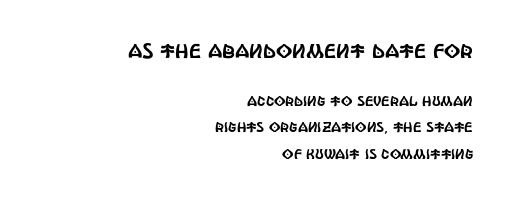
Italic? Not at all — the glyphs are vertical. Is the letter spacing exaggerated? No — it looks like the ordinary default. The more generous point size was reserved for the upper chunk. Type without underlining. Layout note: lines flush right.
